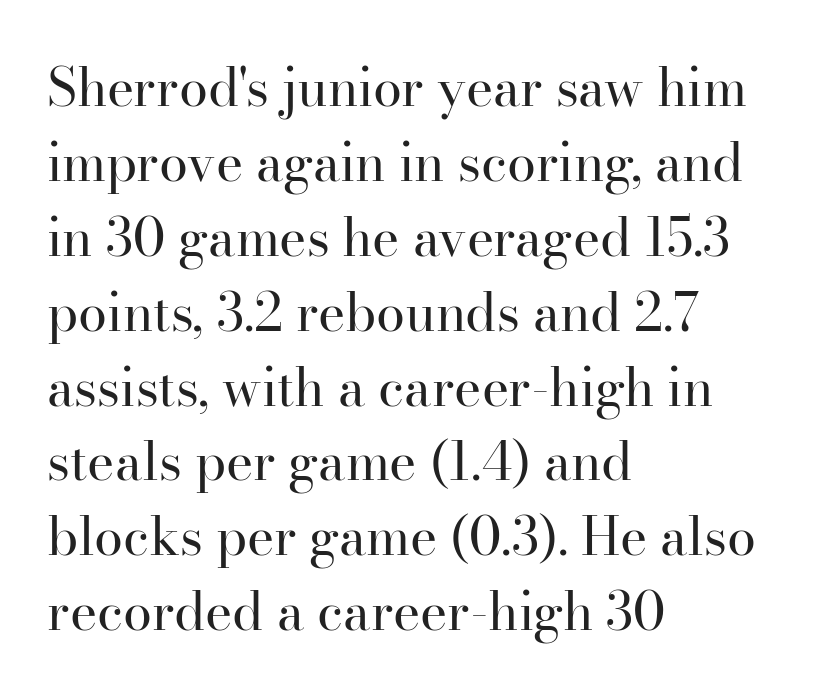
The image shows 52 px regular-weight serif type, upright; set left-aligned, normal line spacing (1.44x), normal letter spacing, not underlined; high stroke contrast and a small x-height.
